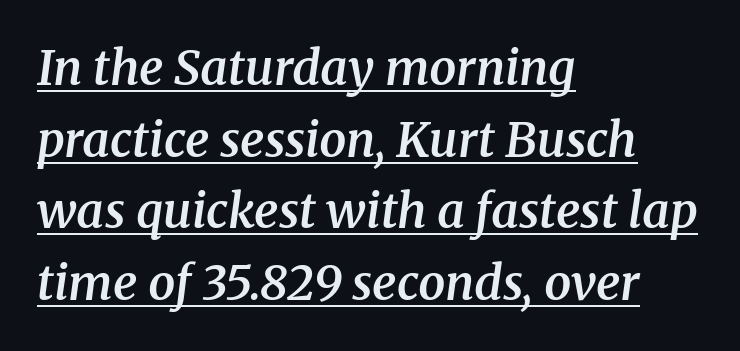
The image shows 48 px semibold serif type, italic (leaning right); set left-aligned, normal line spacing (1.49x), normal letter spacing, underlined; medium stroke contrast and a medium x-height.
